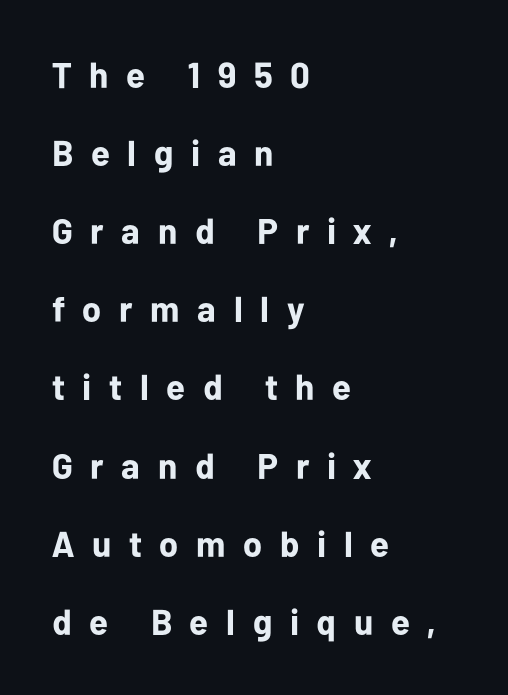
The image shows 36 px bold sans-serif type, upright; set left-aligned, loose line spacing (2.17x), unusually wide letter spacing (+0.49 em), not underlined; low stroke contrast and a medium x-height.
